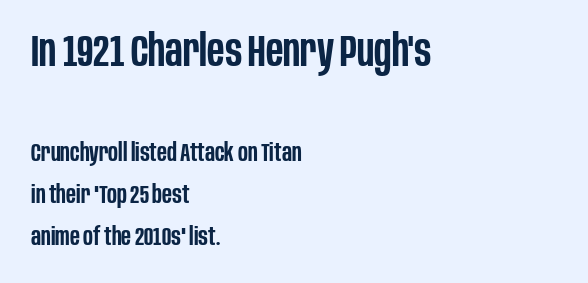
Q: Is the text bold? A: Semi-bold.
Q: Is the text italic (slanted)? A: No, it is upright.
Q: Is the typeface a serif or a sans-serif typeface? A: Sans-serif.
Q: Is the text underlined? A: No.
Q: How is the paragraph aligned? A: Left-aligned.
Q: Is the spacing between letters normal or unusually wide? A: Normal.
Q: Is the spacing between lines tight, normal or loose? A: Normal.
Q: Which block of text is set in a larger size, the first (top) or the second (bottom)? A: The first (top) one.
Q: Width (condensed, normal, or wide)? A: Condensed.
Q: Stroke contrast? A: Low.
Q: x-height? A: Large.
Q: Monospaced? A: No.
